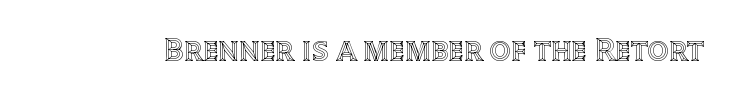
Check the space under the baseline: it is left empty. A typesetter would call this proportional, since set widths differ per character. Italic: no, the glyphs are upright roman. Standard letterfit; no display-style spreading of the glyphs.
